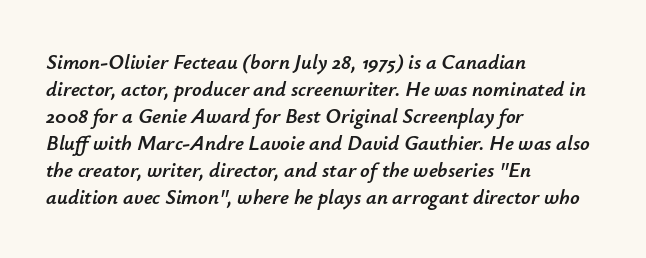
The image shows 21 px text type, italic (leaning right); set left-aligned, normal line spacing (1.29x), normal letter spacing, not underlined.
